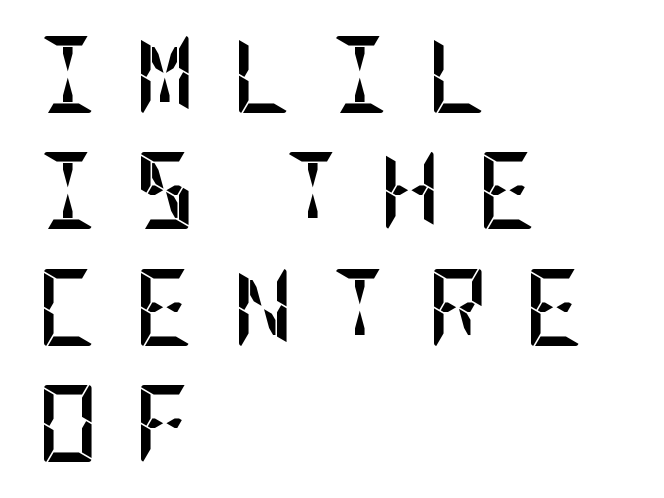
The image shows 77 px semibold, condensed sans-serif type, upright; set left-aligned, normal line spacing (1.51x), unusually wide letter spacing (+0.45 em), not underlined; low stroke contrast and a large x-height.
